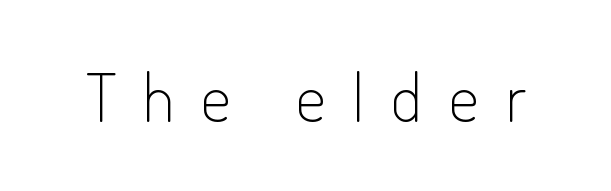
Q: Is the text bold? A: No.
Q: Is the text italic (slanted)? A: No, it is upright.
Q: Is the typeface a serif or a sans-serif typeface? A: Sans-serif.
Q: Is the text underlined? A: No.
Q: Is the spacing between letters normal or unusually wide? A: Unusually wide.
Q: Width (condensed, normal, or wide)? A: Condensed.
Q: Stroke contrast? A: Low.
Q: x-height? A: Small.
Q: Monospaced? A: No.
